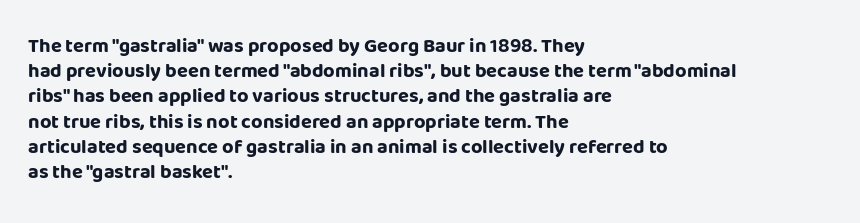
The space directly below the letters is spotless. This rendering uses left alignment, leaving the right contour irregular. The typography opts for an upright posture over an oblique one. Each word holds together tightly as a unit, with standard inter-letter gaps. Pretty heavy lettering here — definitely bold.
